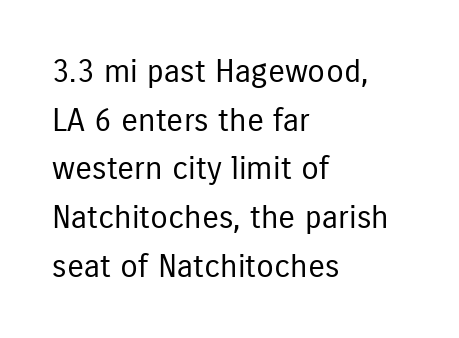
Q: Is the text bold? A: No.
Q: Is the text italic (slanted)? A: No, it is upright.
Q: Is the typeface a serif or a sans-serif typeface? A: Sans-serif.
Q: Is the text underlined? A: No.
Q: How is the paragraph aligned? A: Left-aligned.
Q: Is the spacing between letters normal or unusually wide? A: Normal.
Q: Is the spacing between lines tight, normal or loose? A: Normal.
Q: Width (condensed, normal, or wide)? A: Condensed.
Q: Stroke contrast? A: Low.
Q: x-height? A: Medium.
Q: Monospaced? A: No.
